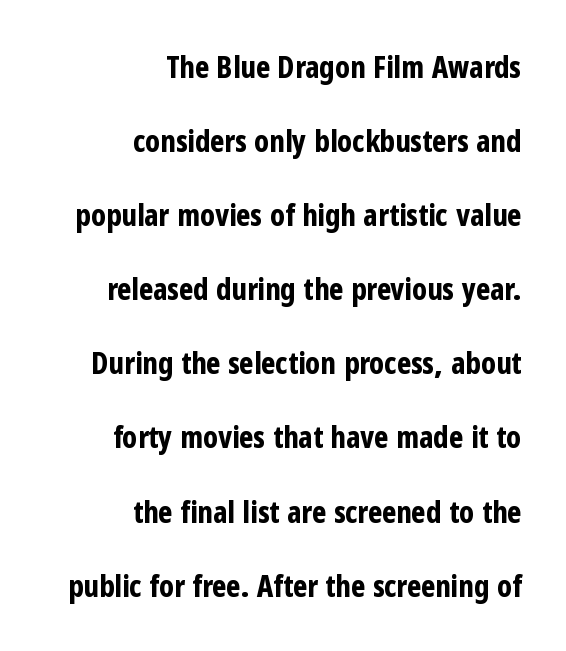
The image shows 30 px bold, condensed sans-serif type, upright; set right-aligned, loose line spacing (2.47x), normal letter spacing, not underlined; low stroke contrast and a medium x-height.
